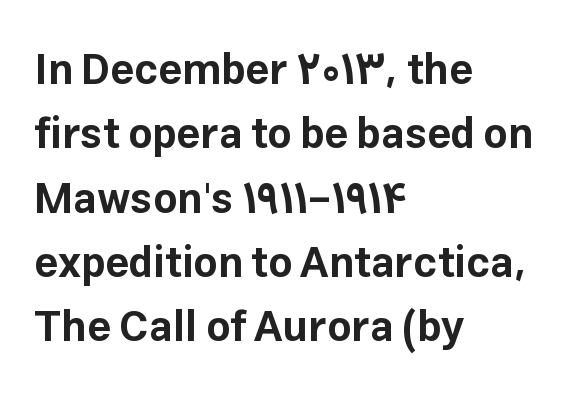
{"serif": "no", "italic": "no", "bold": "yes", "weight": "bold", "width": "normal", "stroke_contrast": "low", "x_height": "medium", "monospaced": "no", "underline": "no", "align": "left", "line_spacing": "normal", "line_spacing_ratio": 1.53, "letter_spacing": "normal", "letter_spacing_em": 0.0, "glyph_px": 42}
